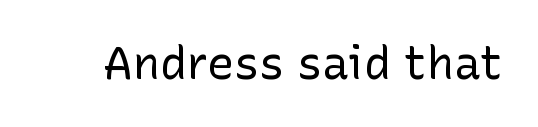
Look at the tracking — it's just the regular setting, nothing added. To sum up the face: it is a sans, with no serifs. Varying glyph widths throughout — classic text-font behaviour. Weight class: somewhere from thin through regular. Lines of text with bare space underneath.
